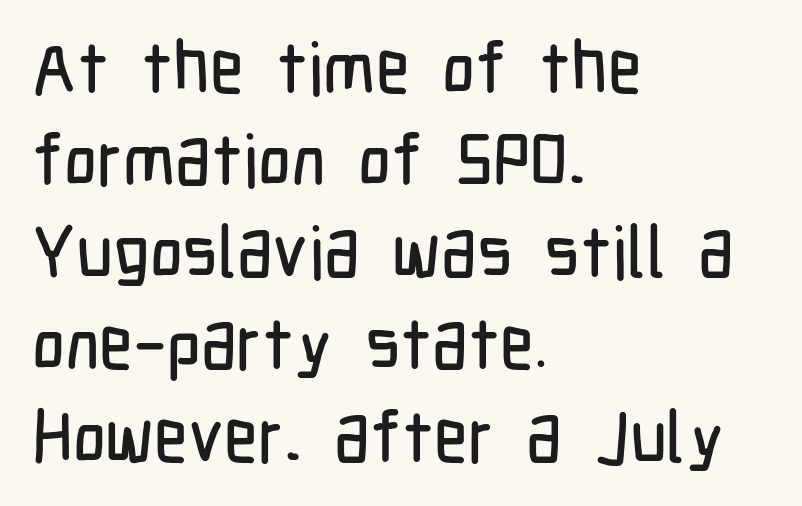
The image shows 72 px condensed sans-serif type, upright; set left-aligned, normal line spacing (1.28x), normal letter spacing, not underlined; low stroke contrast and a medium x-height.
